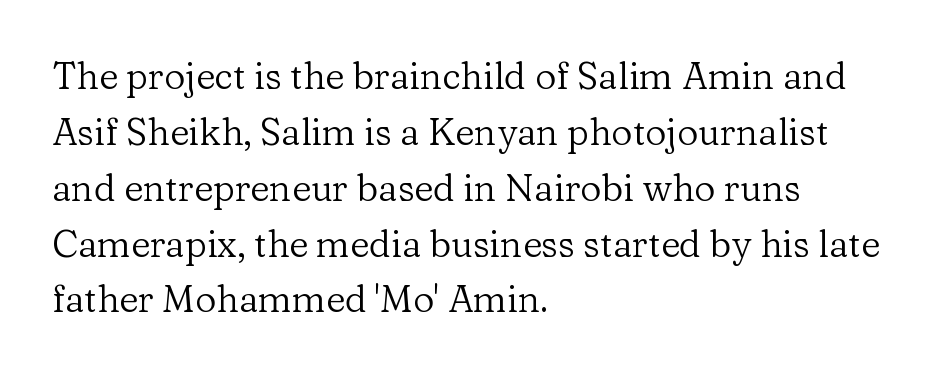
Q: Is the text bold? A: No.
Q: Is the text italic (slanted)? A: No, it is upright.
Q: Is the typeface a serif or a sans-serif typeface? A: Serif.
Q: Is the text underlined? A: No.
Q: How is the paragraph aligned? A: Left-aligned.
Q: Is the spacing between letters normal or unusually wide? A: Normal.
Q: Is the spacing between lines tight, normal or loose? A: Normal.
Q: Width (condensed, normal, or wide)? A: Normal.
Q: Stroke contrast? A: Low.
Q: x-height? A: Medium.
Q: Monospaced? A: No.
